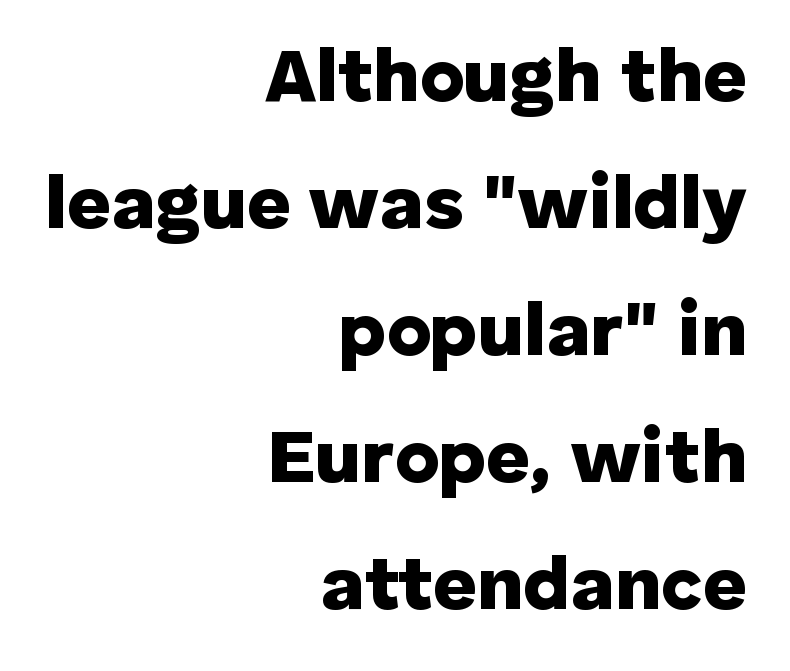
Q: Is the text bold? A: Yes.
Q: Is the text italic (slanted)? A: No, it is upright.
Q: Is the typeface a serif or a sans-serif typeface? A: Sans-serif.
Q: Is the text underlined? A: No.
Q: How is the paragraph aligned? A: Right-aligned.
Q: Is the spacing between letters normal or unusually wide? A: Normal.
Q: Is the spacing between lines tight, normal or loose? A: Normal.
Q: Width (condensed, normal, or wide)? A: Normal.
Q: Stroke contrast? A: Low.
Q: x-height? A: Medium.
Q: Monospaced? A: No.
